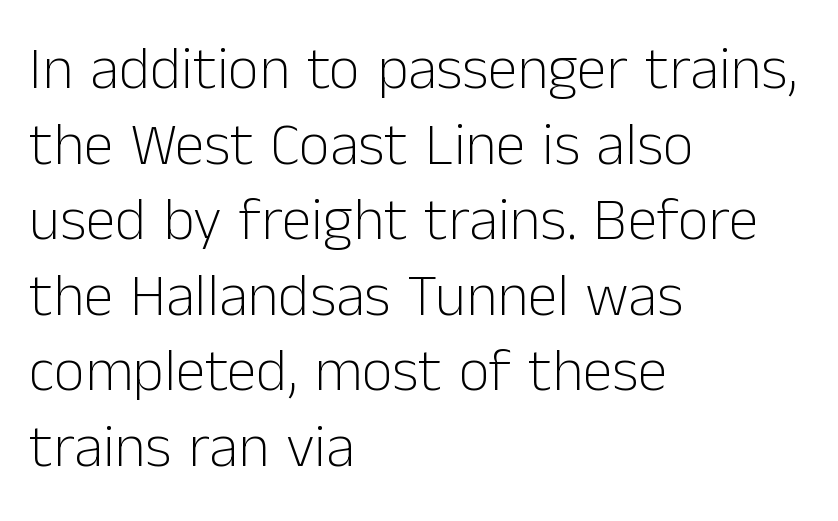
{"serif": "no", "italic": "no", "bold": "no", "weight": "light", "width": "normal", "stroke_contrast": "low", "x_height": "medium", "monospaced": "no", "underline": "no", "align": "left", "line_spacing": "normal", "line_spacing_ratio": 1.26, "letter_spacing": "normal", "letter_spacing_em": 0.0, "glyph_px": 60}
